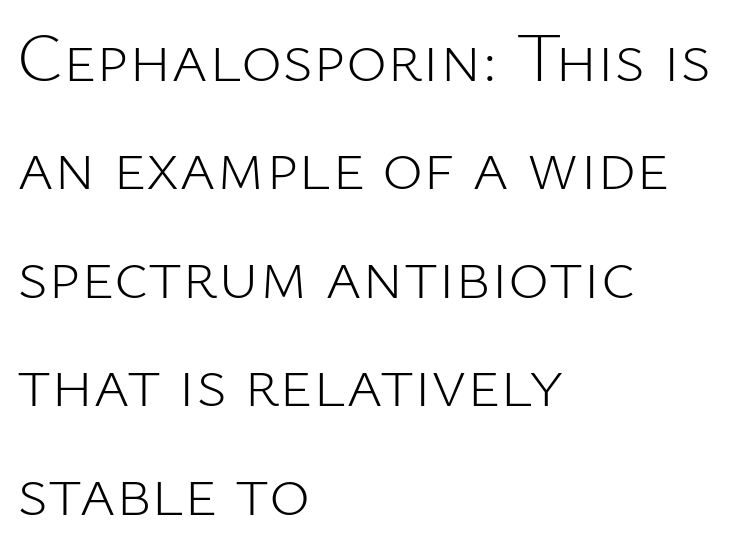
The image shows 70 px light sans-serif type, upright; set left-aligned, normal line spacing (1.55x), normal letter spacing, not underlined; low stroke contrast and a medium x-height.
